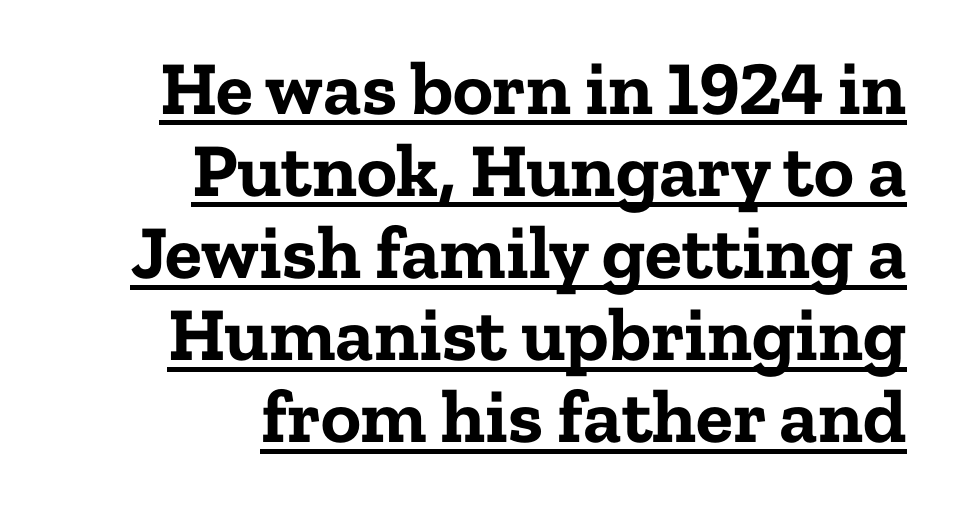
The strokes are fattened all the way to bold. The passage shown stacks its lines with hardly any gap. Honestly, the underline is the first thing you notice here. It's the straight-up-and-down kind of type. The characters display serif detailing at their extremities. Think of a printed novel: that variable character pitch is what you see here.
